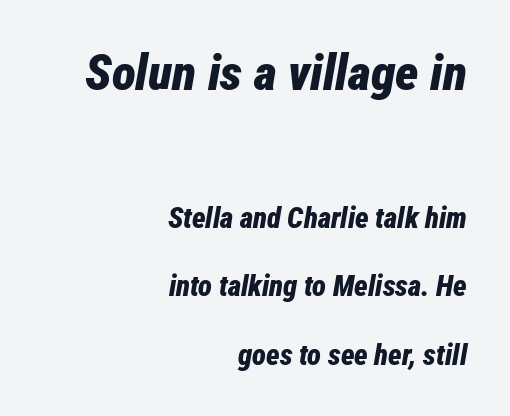
The image shows 50 px bold, condensed type, italic (leaning right); set right-aligned, loose line spacing (2.36x), normal letter spacing, not underlined; the first (top) block is 1.72x larger; low stroke contrast and a medium x-height.
